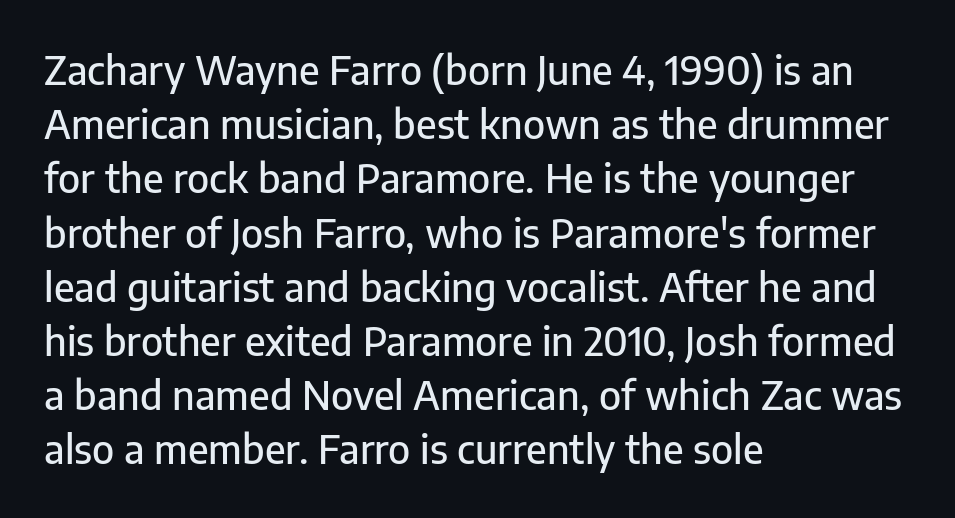
{"serif": "no", "italic": "no", "width": "normal", "stroke_contrast": "low", "x_height": "medium", "monospaced": "no", "underline": "no", "align": "left", "line_spacing": "normal", "line_spacing_ratio": 1.39, "letter_spacing": "normal", "letter_spacing_em": 0.0, "glyph_px": 39}
